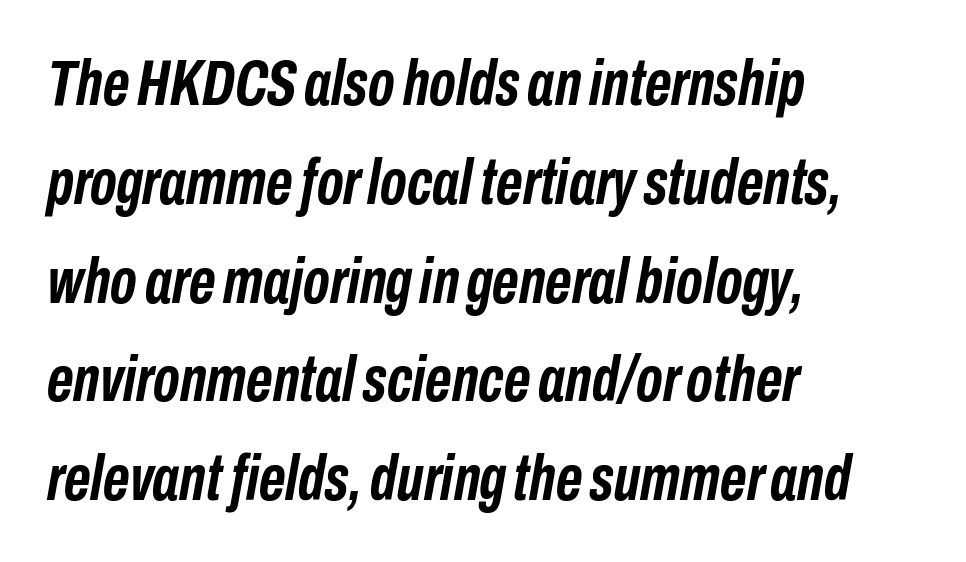
Q: Is the text bold? A: Yes.
Q: Is the text italic (slanted)? A: Yes, it leans right by about 10 degrees.
Q: Is the text underlined? A: No.
Q: How is the paragraph aligned? A: Left-aligned.
Q: Is the spacing between letters normal or unusually wide? A: Normal.
Q: Is the spacing between lines tight, normal or loose? A: Normal.
Q: Width (condensed, normal, or wide)? A: Condensed.
Q: Stroke contrast? A: Low.
Q: x-height? A: Medium.
Q: Monospaced? A: No.
